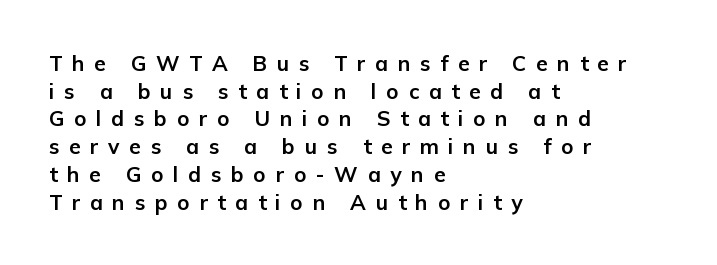
The image shows 21 px bold type, upright; set left-aligned, normal line spacing (1.32x), unusually wide letter spacing (+0.46 em), not underlined.
